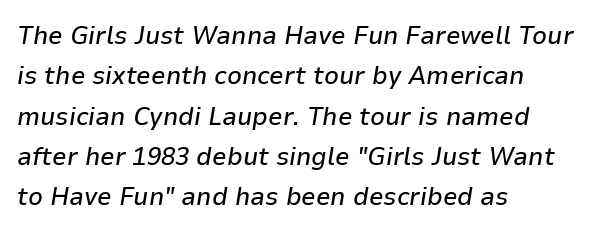
Q: Is the text italic (slanted)? A: Yes, it leans right by about 9 degrees.
Q: Is the text underlined? A: No.
Q: How is the paragraph aligned? A: Left-aligned.
Q: Is the spacing between letters normal or unusually wide? A: Normal.
Q: Is the spacing between lines tight, normal or loose? A: Normal.
